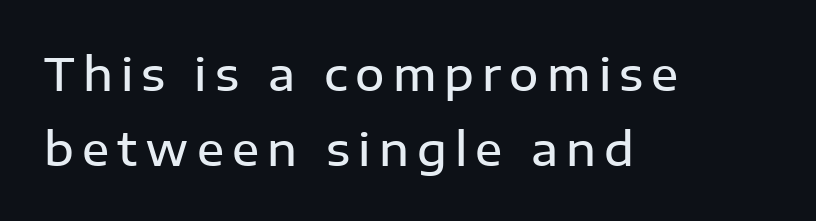
The image shows 45 px semibold sans-serif type, upright; set left-aligned, normal line spacing (1.67x), not underlined; low stroke contrast and a medium x-height.
